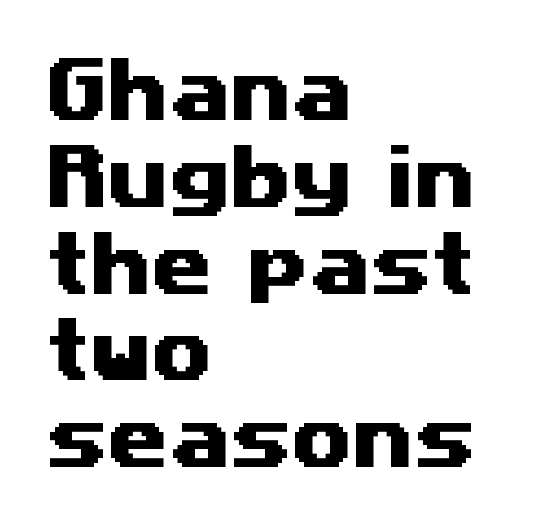
Q: Is the typeface a serif or a sans-serif typeface? A: Sans-serif.
Q: Is the text underlined? A: No.
Q: How is the paragraph aligned? A: Left-aligned.
Q: Is the spacing between letters normal or unusually wide? A: Normal.
Q: Width (condensed, normal, or wide)? A: Wide.
Q: Stroke contrast? A: Medium.
Q: x-height? A: Medium.
Q: Monospaced? A: No.
